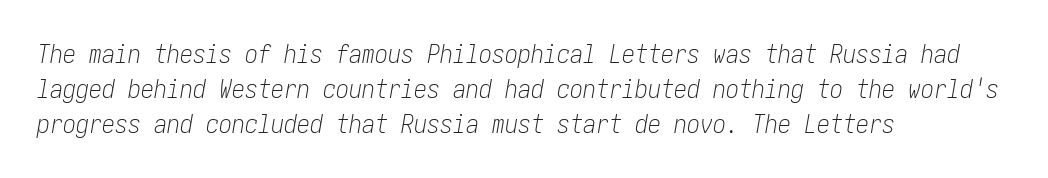
Q: Is the text bold? A: No.
Q: Is the text italic (slanted)? A: Yes, it leans right by about 10 degrees.
Q: Is the text underlined? A: No.
Q: How is the paragraph aligned? A: Left-aligned.
Q: Is the spacing between letters normal or unusually wide? A: Normal.
Q: Is the spacing between lines tight, normal or loose? A: Normal.
